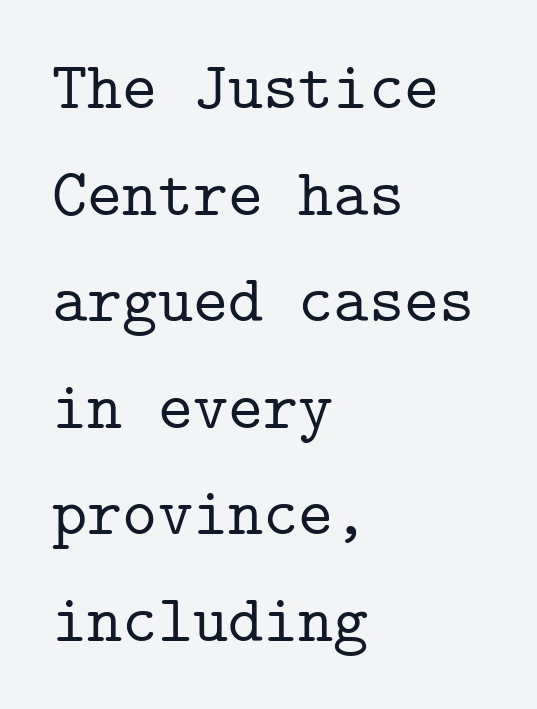
Q: Is the text italic (slanted)? A: No, it is upright.
Q: Is the typeface a serif or a sans-serif typeface? A: Serif.
Q: Is the text underlined? A: No.
Q: How is the paragraph aligned? A: Left-aligned.
Q: Is the spacing between letters normal or unusually wide? A: Normal.
Q: Is the spacing between lines tight, normal or loose? A: Normal.
Q: Width (condensed, normal, or wide)? A: Normal.
Q: Stroke contrast? A: Low.
Q: x-height? A: Medium.
Q: Monospaced? A: Yes.
